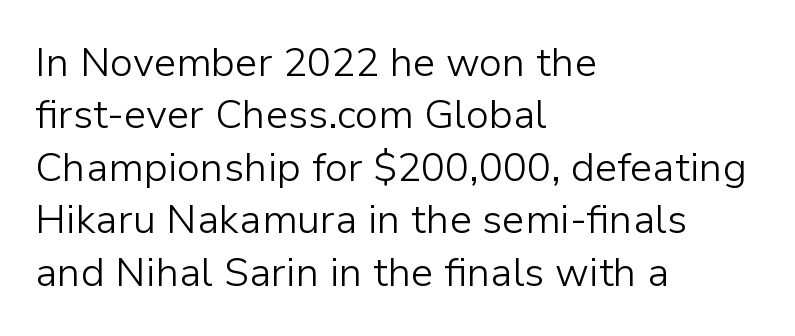
Is the block centered? No — it sits flush against the left margin. Varying glyph widths throughout — classic text-font behaviour. Counters stay open thanks to moderate or lighter strokes. Regular leading. No extra tracking has been applied to these lines.
